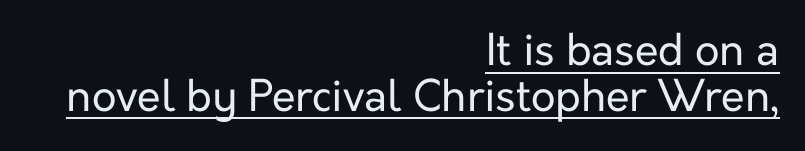
The image shows 43 px regular-weight sans-serif type, upright; set right-aligned, tight line spacing (1.06x), normal letter spacing, underlined; low stroke contrast and a medium x-height.
